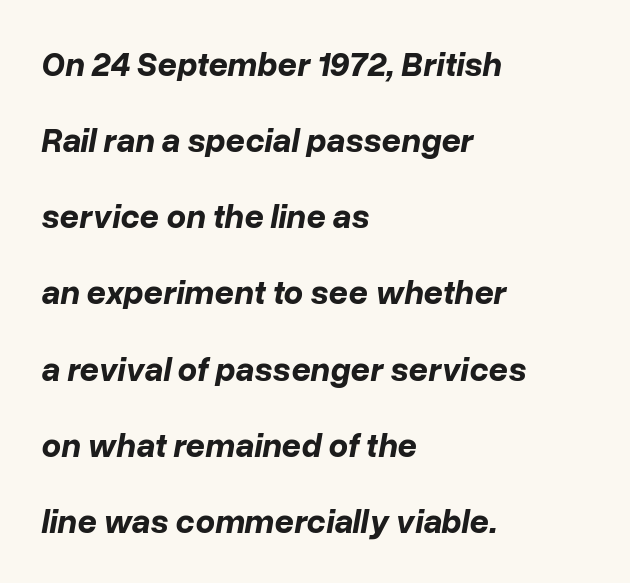
Q: Is the text bold? A: Yes.
Q: Is the text italic (slanted)? A: Yes, it leans right by about 10 degrees.
Q: Is the text underlined? A: No.
Q: How is the paragraph aligned? A: Left-aligned.
Q: Is the spacing between letters normal or unusually wide? A: Normal.
Q: Is the spacing between lines tight, normal or loose? A: Loose.
Q: Width (condensed, normal, or wide)? A: Normal.
Q: Stroke contrast? A: Low.
Q: x-height? A: Medium.
Q: Monospaced? A: No.
